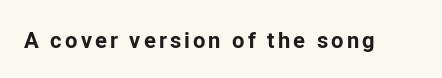
Q: Is the text bold? A: Yes.
Q: Is the text italic (slanted)? A: No, it is upright.
Q: Is the text underlined? A: No.
